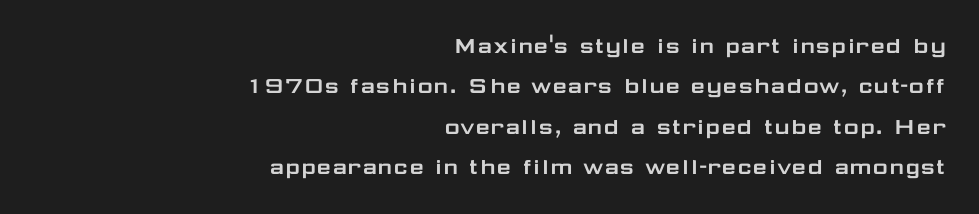
Q: Is the text italic (slanted)? A: No, it is upright.
Q: Is the text underlined? A: No.
Q: How is the paragraph aligned? A: Right-aligned.
Q: Is the spacing between letters normal or unusually wide? A: Normal.
Q: Is the spacing between lines tight, normal or loose? A: Normal.
